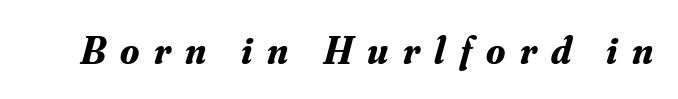
Q: Is the text bold? A: Yes.
Q: Is the text italic (slanted)? A: Yes, it leans right by about 16 degrees.
Q: Is the typeface a serif or a sans-serif typeface? A: Serif.
Q: Is the text underlined? A: No.
Q: Is the spacing between letters normal or unusually wide? A: Unusually wide.
Q: Width (condensed, normal, or wide)? A: Normal.
Q: Stroke contrast? A: Medium.
Q: x-height? A: Small.
Q: Monospaced? A: No.
